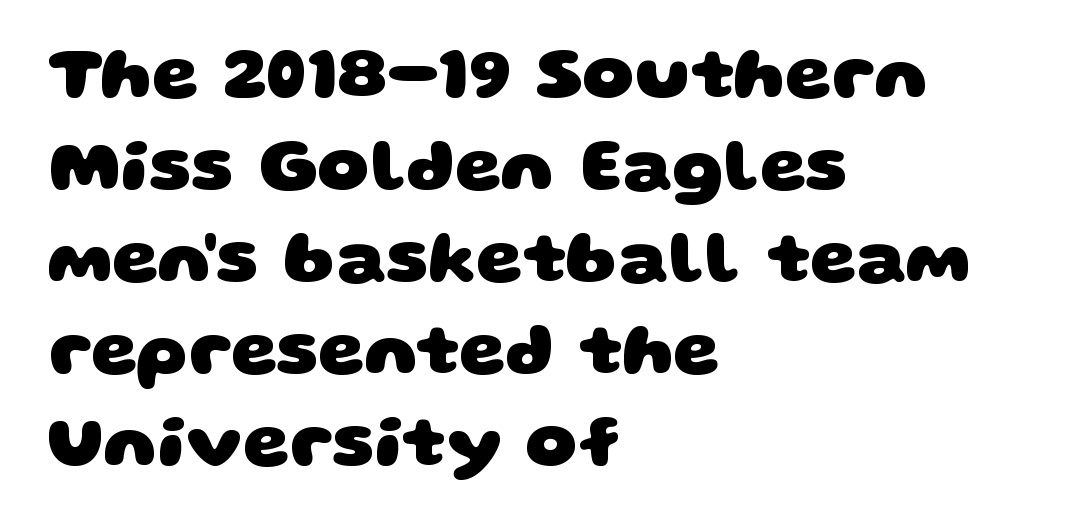
The passage shown is typed in a proportional face where columns would drift. Regular leading. Nothing sits at the stroke ends, so this counts as sans-serif. The rendering anchors every line to the left-hand side. I'd describe the lettering as bold — thick and assertive. This rendering features lettering with no underline.
